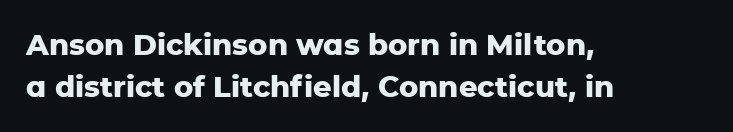
Q: Is the text bold? A: Yes.
Q: Is the text italic (slanted)? A: No, it is upright.
Q: Is the typeface a serif or a sans-serif typeface? A: Sans-serif.
Q: Is the text underlined? A: No.
Q: How is the paragraph aligned? A: Left-aligned.
Q: Is the spacing between letters normal or unusually wide? A: Normal.
Q: Is the spacing between lines tight, normal or loose? A: Normal.
Q: Width (condensed, normal, or wide)? A: Normal.
Q: Stroke contrast? A: Low.
Q: x-height? A: Medium.
Q: Monospaced? A: No.
